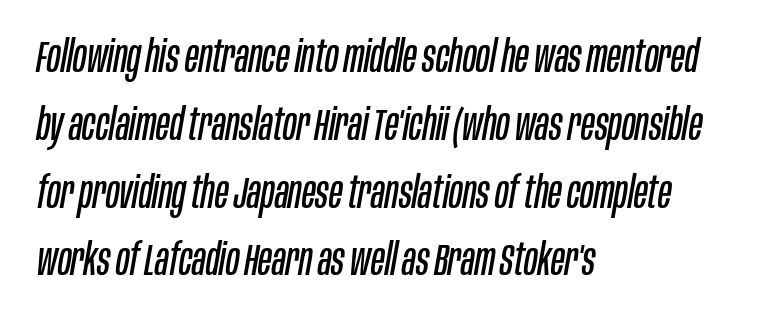
These glyphs show unthickened strokes, regular width or finer. This rendering uses left alignment, leaving the right contour irregular. When letters slant like this, we call the style italic. A clean baseline with only descenders dipping below it. Tracking value appears to be zero — textbook default spacing.
